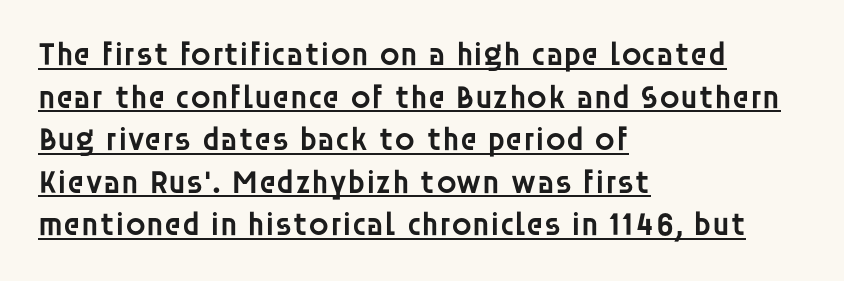
Look at the tracking — it's just the regular setting, nothing added. Font category for this specimen: sans-serif. Where is the straight margin? On the left. The vertical gap from one line to the next is medium. The typesetter has applied underlining to the passage shown. Designer's note — italics off, roman on.
